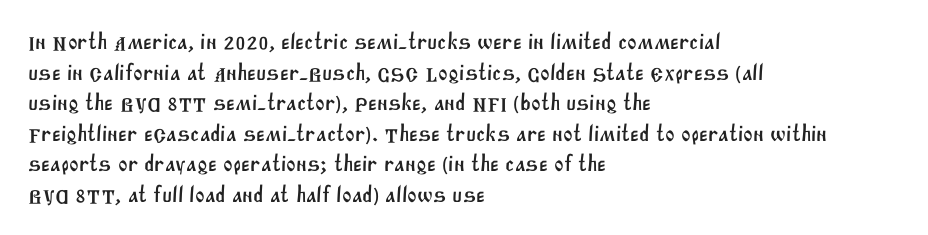
Just letters on the line, the space beneath them empty. Horizontal bands of white between lines are of average thickness. The paragraph shown leans on its left margin. The gaps between neighbouring characters are ordinary and unremarkable.
